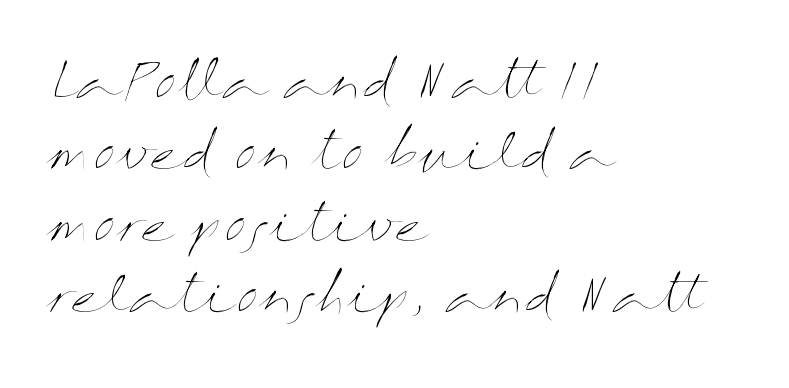
{"bold": "no", "weight": "thin", "width": "wide", "stroke_contrast": "medium", "x_height": "medium", "monospaced": "no", "underline": "no", "align": "left", "line_spacing": "normal", "line_spacing_ratio": 1.43, "letter_spacing": "normal", "letter_spacing_em": 0.0, "glyph_px": 50}
